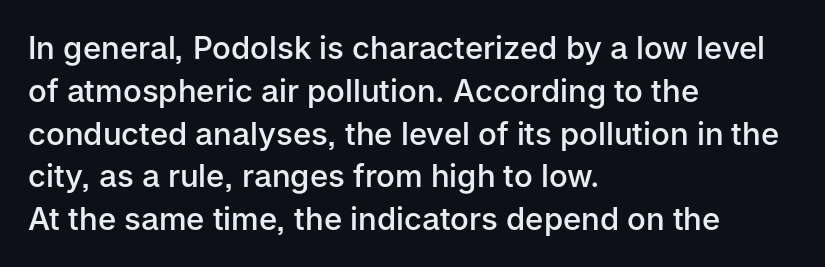
Q: Is the text bold? A: Semi-bold.
Q: Is the text italic (slanted)? A: No, it is upright.
Q: Is the typeface a serif or a sans-serif typeface? A: Sans-serif.
Q: Is the text underlined? A: No.
Q: How is the paragraph aligned? A: Left-aligned.
Q: Is the spacing between letters normal or unusually wide? A: Normal.
Q: Is the spacing between lines tight, normal or loose? A: Normal.
Q: Width (condensed, normal, or wide)? A: Normal.
Q: Stroke contrast? A: Low.
Q: x-height? A: Medium.
Q: Monospaced? A: No.
